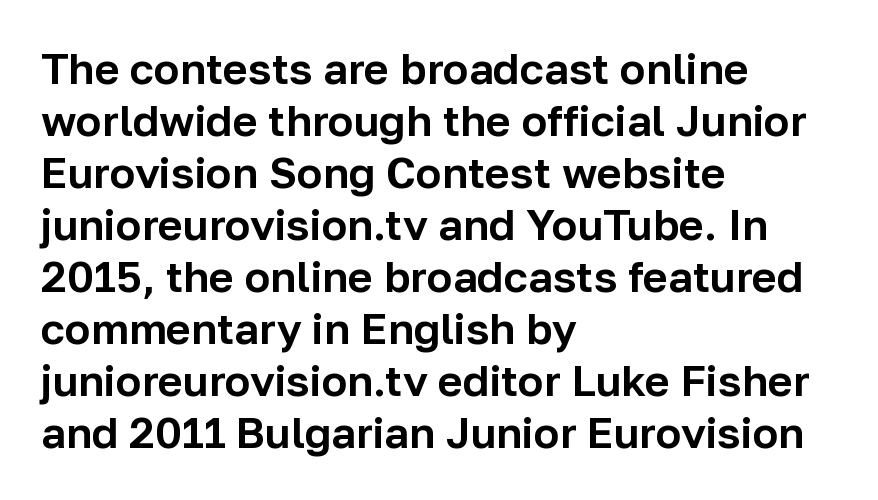
The image shows 43 px sans-serif type, upright; set left-aligned, line spacing 1.21x, normal letter spacing, not underlined; low stroke contrast and a medium x-height.
